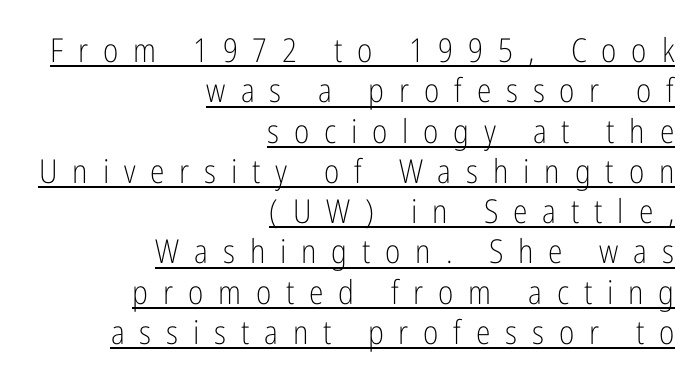
The image shows 33 px light, condensed sans-serif type, upright; set right-aligned, line spacing 1.22x, unusually wide letter spacing (+0.45 em), underlined; low stroke contrast and a medium x-height.
